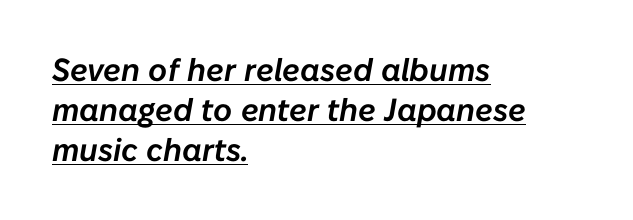
Posture: slanted. Horizontal alignment here is leftward, the default for most running prose. Successive baselines arrive at the customary interval. A typesetter would call this proportional, since set widths differ per character. Glyph-to-glyph distance matches everyday printed text.
